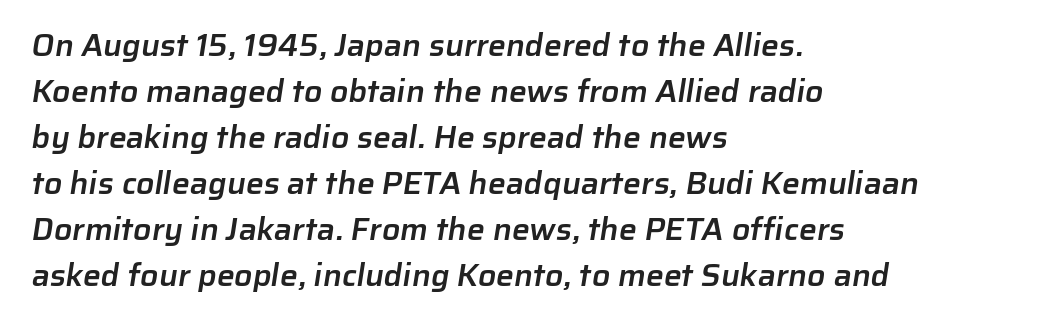
Q: Is the text bold? A: Semi-bold.
Q: Is the typeface a serif or a sans-serif typeface? A: Sans-serif.
Q: Is the text underlined? A: No.
Q: How is the paragraph aligned? A: Left-aligned.
Q: Is the spacing between letters normal or unusually wide? A: Normal.
Q: Is the spacing between lines tight, normal or loose? A: Normal.
Q: Width (condensed, normal, or wide)? A: Normal.
Q: Stroke contrast? A: Low.
Q: x-height? A: Medium.
Q: Monospaced? A: No.
